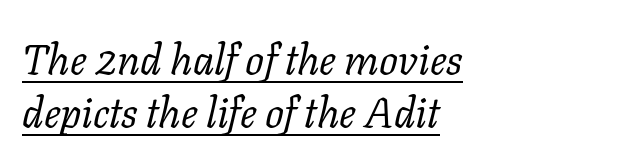
The image shows 42 px regular-weight serif type, italic (leaning right); set left-aligned, normal line spacing (1.27x), normal letter spacing, underlined; low stroke contrast and a medium x-height.
